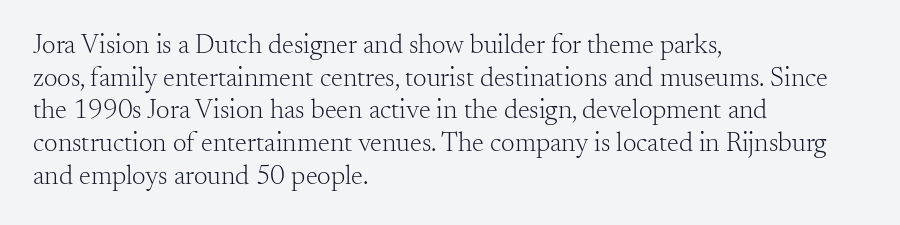
Q: Is the text bold? A: No.
Q: Is the text italic (slanted)? A: No, it is upright.
Q: Is the text underlined? A: No.
Q: How is the paragraph aligned? A: Left-aligned.
Q: Is the spacing between letters normal or unusually wide? A: Normal.
